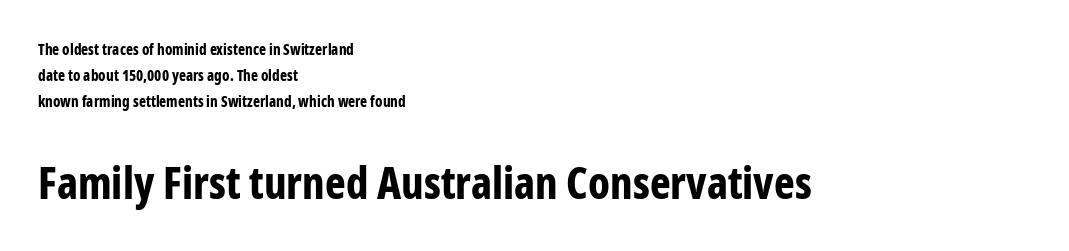
{"serif": "no", "italic": "no", "bold": "yes", "weight": "bold", "width": "condensed", "stroke_contrast": "low", "x_height": "medium", "monospaced": "no", "underline": "no", "align": "left", "line_spacing_ratio": 1.74, "letter_spacing": "normal", "letter_spacing_em": 0.0, "larger_block": "second", "size_ratio": 2.93, "glyph_px": 44}
